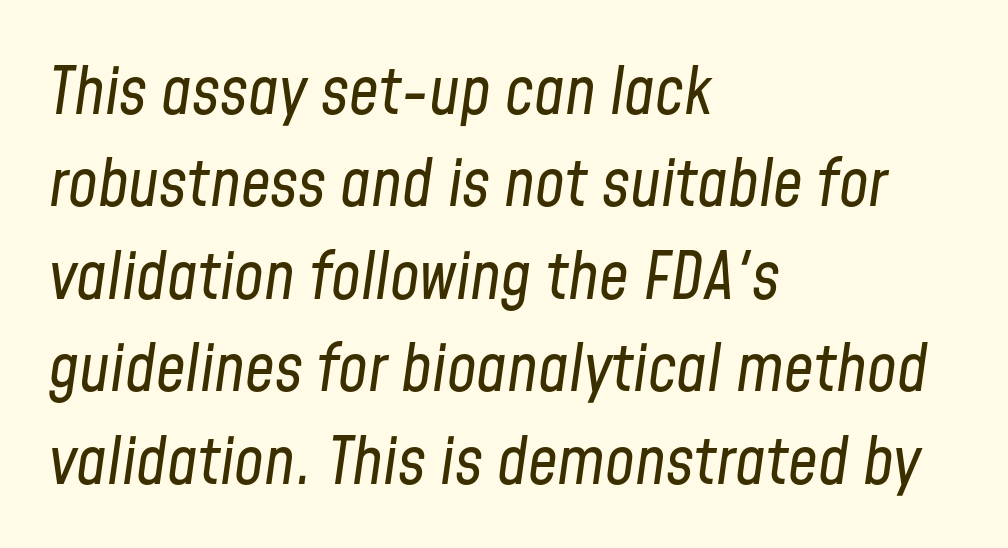
{"italic": "yes", "lean": "right", "slant_degrees": 8, "bold": "no", "weight": "regular", "width": "condensed", "stroke_contrast": "low", "x_height": "medium", "monospaced": "no", "underline": "no", "align": "left", "line_spacing": "normal", "line_spacing_ratio": 1.4, "letter_spacing": "normal", "letter_spacing_em": 0.0, "glyph_px": 66}
